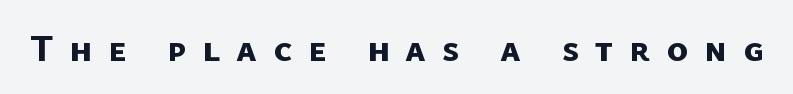
{"serif": "no", "bold": "yes", "weight": "bold", "width": "normal", "stroke_contrast": "low", "x_height": "medium", "monospaced": "no", "underline": "no", "letter_spacing": "wide", "letter_spacing_em": 0.43, "glyph_px": 37}
